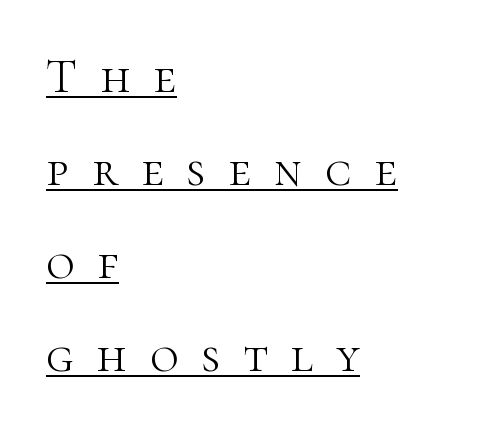
Q: Is the text bold? A: No.
Q: Is the text italic (slanted)? A: No, it is upright.
Q: Is the typeface a serif or a sans-serif typeface? A: Serif.
Q: Is the text underlined? A: Yes.
Q: How is the paragraph aligned? A: Left-aligned.
Q: Is the spacing between letters normal or unusually wide? A: Unusually wide.
Q: Is the spacing between lines tight, normal or loose? A: Loose.
Q: Width (condensed, normal, or wide)? A: Normal.
Q: Stroke contrast? A: High.
Q: x-height? A: Medium.
Q: Monospaced? A: No.
